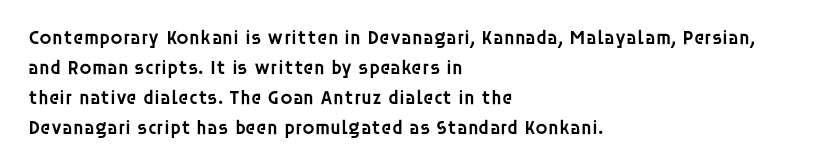
The line-height multiplier appears to be the usual default. This is the regular roman posture of the typeface. This rendering uses left alignment, leaving the right contour irregular. Only glyphs here, with clear space below each row. Default kerning and tracking; the words read as compact shapes.
